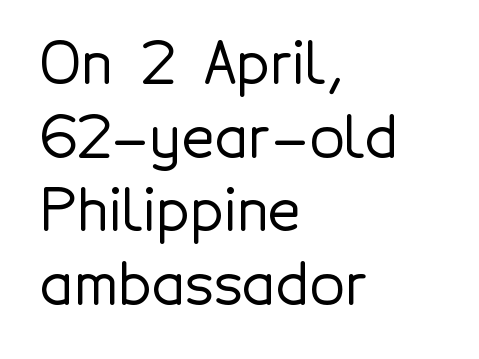
Q: Is the text italic (slanted)? A: No, it is upright.
Q: Is the typeface a serif or a sans-serif typeface? A: Sans-serif.
Q: Is the text underlined? A: No.
Q: How is the paragraph aligned? A: Left-aligned.
Q: Is the spacing between letters normal or unusually wide? A: Normal.
Q: Is the spacing between lines tight, normal or loose? A: Normal.
Q: Width (condensed, normal, or wide)? A: Normal.
Q: x-height? A: Medium.
Q: Monospaced? A: No.
